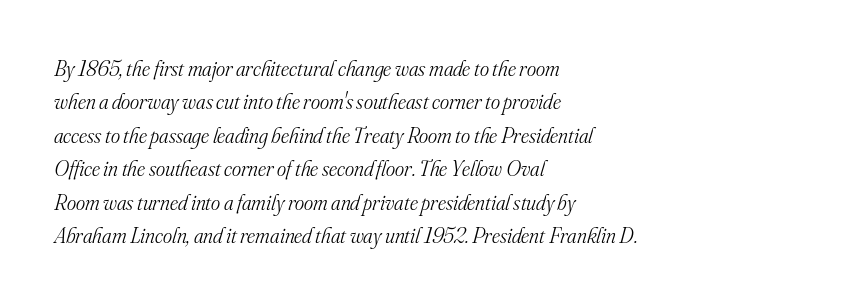
Q: Is the text bold? A: No.
Q: Is the text italic (slanted)? A: Yes, it leans right by about 16 degrees.
Q: Is the text underlined? A: No.
Q: How is the paragraph aligned? A: Left-aligned.
Q: Is the spacing between letters normal or unusually wide? A: Normal.
Q: Is the spacing between lines tight, normal or loose? A: Normal.
